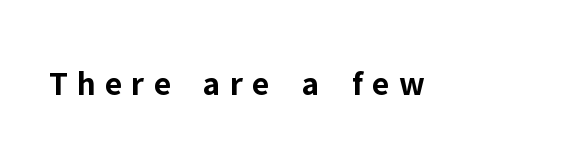
{"serif": "no", "italic": "no", "bold": "yes", "weight": "bold", "width": "normal", "stroke_contrast": "low", "x_height": "medium", "monospaced": "no", "underline": "no", "letter_spacing": "wide", "letter_spacing_em": 0.26, "glyph_px": 35}
